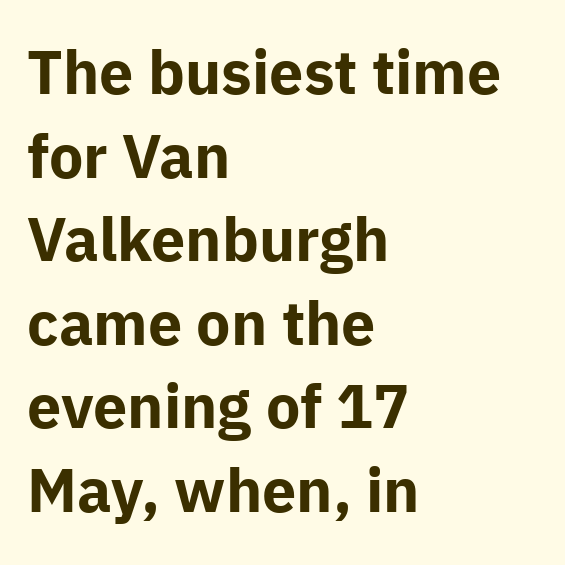
Q: Is the text bold? A: Yes.
Q: Is the text italic (slanted)? A: No, it is upright.
Q: Is the typeface a serif or a sans-serif typeface? A: Sans-serif.
Q: Is the text underlined? A: No.
Q: How is the paragraph aligned? A: Left-aligned.
Q: Is the spacing between letters normal or unusually wide? A: Normal.
Q: Is the spacing between lines tight, normal or loose? A: Normal.
Q: Width (condensed, normal, or wide)? A: Normal.
Q: Stroke contrast? A: Low.
Q: x-height? A: Medium.
Q: Monospaced? A: No.
